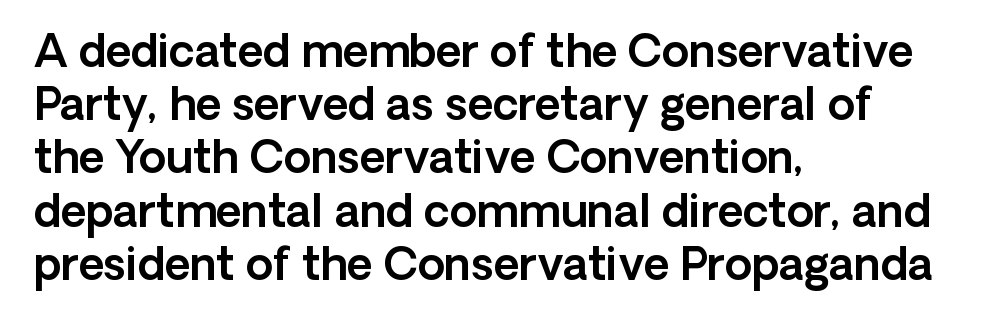
{"serif": "no", "italic": "no", "width": "normal", "x_height": "medium", "monospaced": "no", "underline": "no", "align": "left", "line_spacing_ratio": 1.21, "letter_spacing": "normal", "letter_spacing_em": 0.0, "glyph_px": 44}
